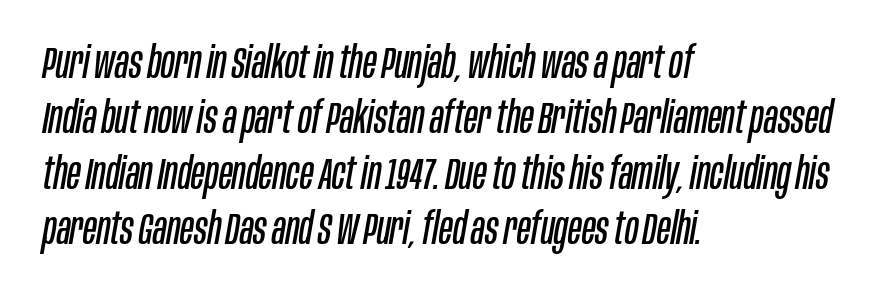
The image shows 44 px regular-weight, condensed type, italic (leaning right); set left-aligned, normal line spacing (1.26x), normal letter spacing, not underlined; low stroke contrast and a large x-height.
